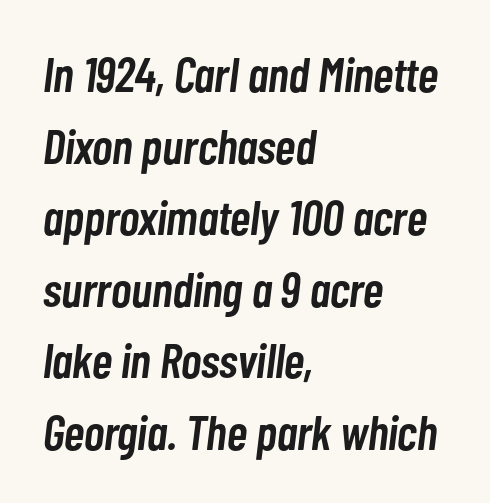
Q: Is the text bold? A: Semi-bold.
Q: Is the text italic (slanted)? A: Yes, it leans right by about 7 degrees.
Q: Is the text underlined? A: No.
Q: How is the paragraph aligned? A: Left-aligned.
Q: Is the spacing between letters normal or unusually wide? A: Normal.
Q: Is the spacing between lines tight, normal or loose? A: Normal.
Q: Width (condensed, normal, or wide)? A: Condensed.
Q: Stroke contrast? A: Low.
Q: x-height? A: Medium.
Q: Monospaced? A: No.
